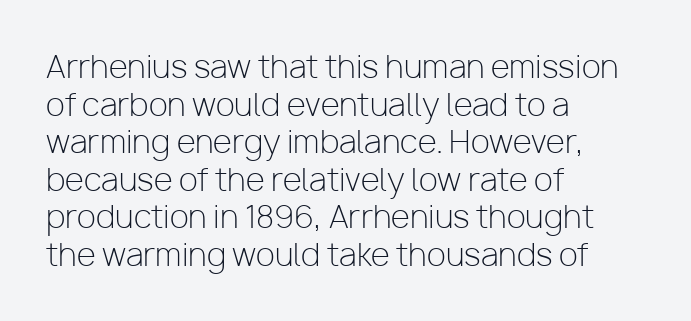
The image shows 31 px light sans-serif type, upright; set left-aligned, line spacing 1.21x, normal letter spacing, not underlined; low stroke contrast and a medium x-height.
